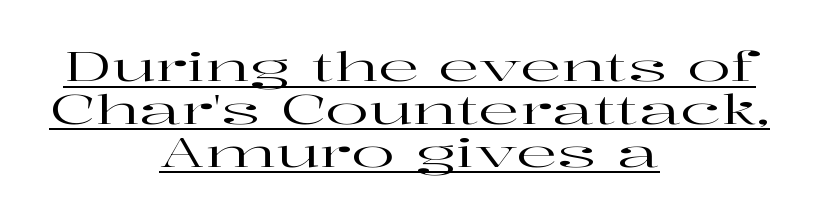
The image shows 40 px wide serif type, upright; set centered, tight line spacing (1.07x), normal letter spacing, underlined; high stroke contrast and a medium x-height.
